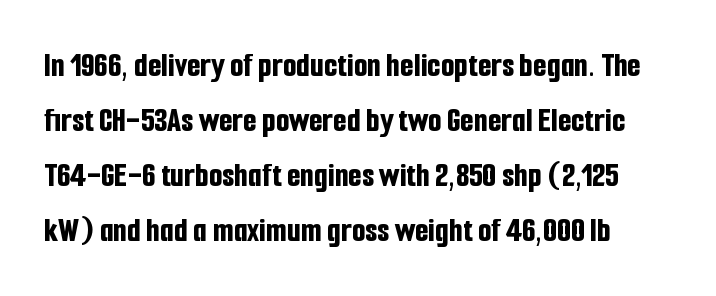
{"serif": "no", "italic": "no", "bold": "yes", "weight": "bold", "width": "condensed", "stroke_contrast": "low", "x_height": "medium", "monospaced": "no", "underline": "no", "line_spacing": "normal", "line_spacing_ratio": 1.57, "letter_spacing": "normal", "letter_spacing_em": 0.0, "glyph_px": 35}
